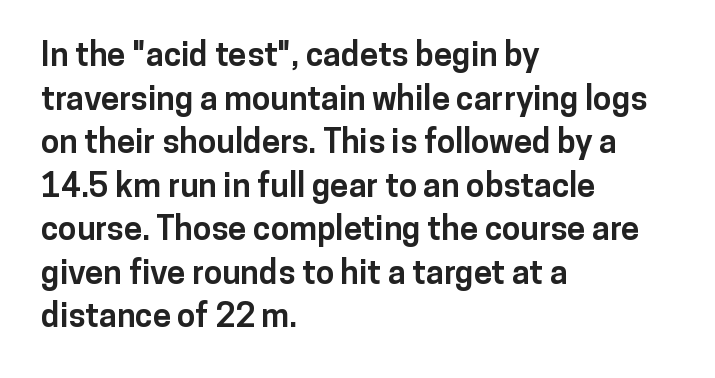
In terms of letterform style, serifs are entirely absent. The axis of the letterforms is exactly vertical. The words here are not underlined. Notice how the passage keeps a crisp vertical edge on the left only. In terms of leading, this rendering sits right in the middle. Weight: bold.
